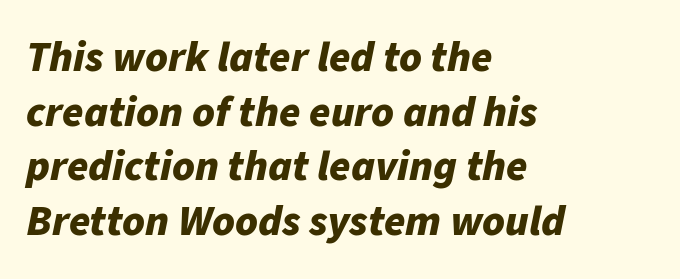
Q: Is the text bold? A: Yes.
Q: Is the text italic (slanted)? A: Yes, it leans right by about 11 degrees.
Q: Is the text underlined? A: No.
Q: How is the paragraph aligned? A: Left-aligned.
Q: Is the spacing between letters normal or unusually wide? A: Normal.
Q: Is the spacing between lines tight, normal or loose? A: Normal.
Q: Width (condensed, normal, or wide)? A: Normal.
Q: Stroke contrast? A: Low.
Q: x-height? A: Medium.
Q: Monospaced? A: No.
